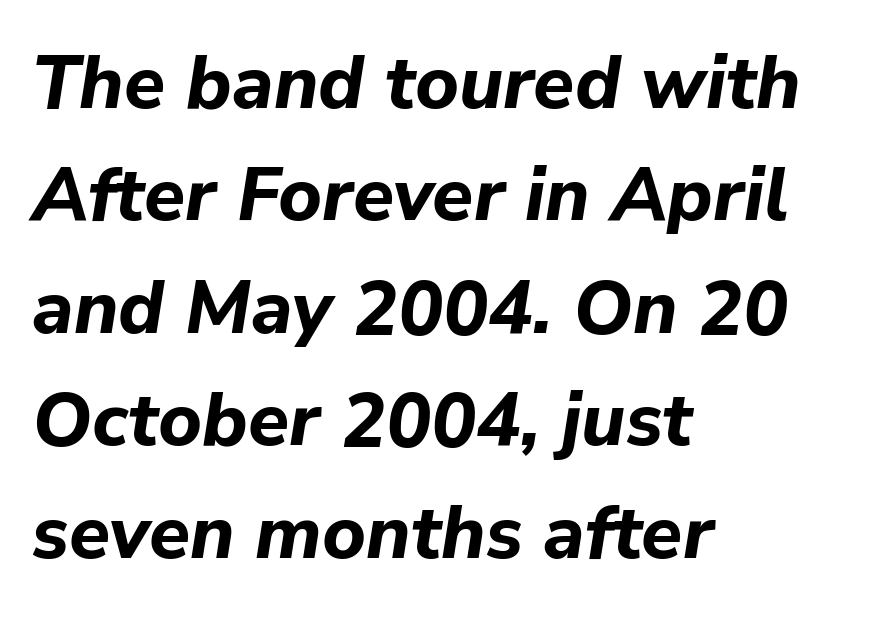
Q: Is the text bold? A: Yes.
Q: Is the text italic (slanted)? A: Yes, it leans right by about 9 degrees.
Q: Is the text underlined? A: No.
Q: How is the paragraph aligned? A: Left-aligned.
Q: Is the spacing between letters normal or unusually wide? A: Normal.
Q: Is the spacing between lines tight, normal or loose? A: Normal.
Q: Width (condensed, normal, or wide)? A: Normal.
Q: Stroke contrast? A: Low.
Q: x-height? A: Medium.
Q: Monospaced? A: No.
